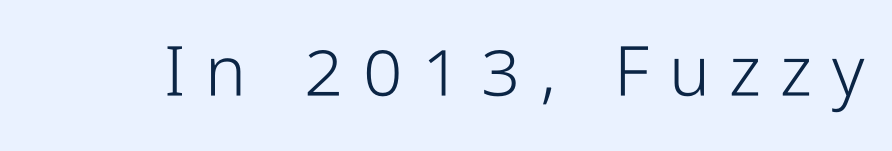
{"serif": "no", "italic": "no", "bold": "no", "weight": "light", "width": "condensed", "stroke_contrast": "low", "x_height": "medium", "monospaced": "no", "underline": "no", "letter_spacing": "wide", "letter_spacing_em": 0.28, "glyph_px": 69}
